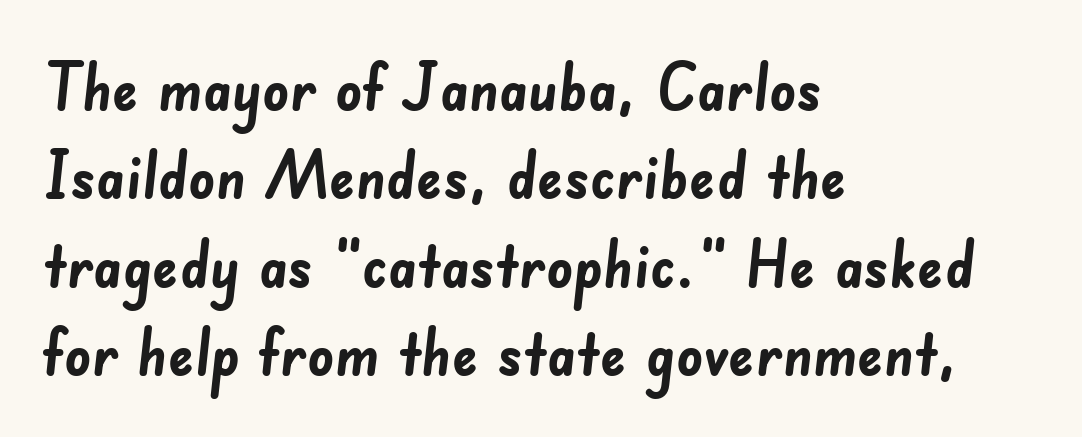
Weight check: bold — yes, fully. The type is set solid horizontally, with unmodified tracking. These lines are composed in type without serifs. Line starts are locked; line ends wander. Looks like regular typesetting: each glyph gets only the width it needs. Leading: standard.
